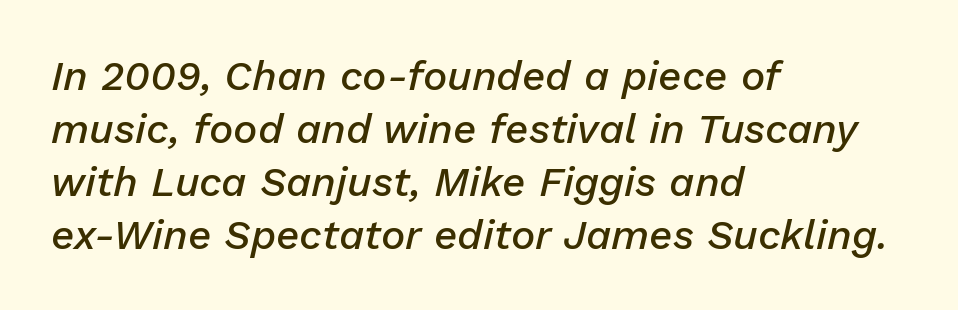
Q: Is the text bold? A: Semi-bold.
Q: Is the text italic (slanted)? A: Yes, it leans right by about 13 degrees.
Q: Is the text underlined? A: No.
Q: How is the paragraph aligned? A: Left-aligned.
Q: Is the spacing between letters normal or unusually wide? A: Normal.
Q: Is the spacing between lines tight, normal or loose? A: Normal.
Q: Width (condensed, normal, or wide)? A: Normal.
Q: Stroke contrast? A: Low.
Q: x-height? A: Medium.
Q: Monospaced? A: No.
